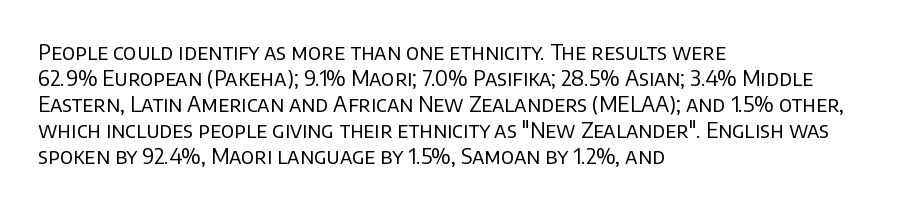
The image shows 21 px text type, upright; set left-aligned, line spacing 1.24x, normal letter spacing, not underlined.
